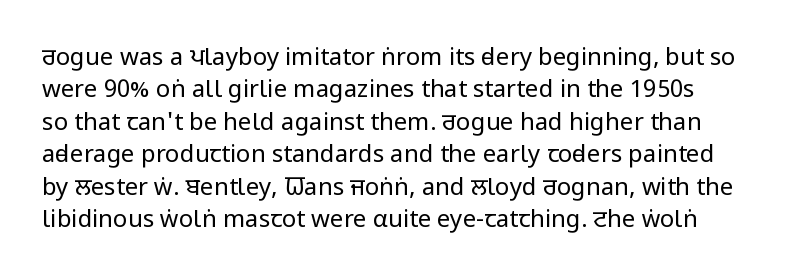
Q: Is the text bold? A: No.
Q: Is the text italic (slanted)? A: No, it is upright.
Q: Is the text underlined? A: No.
Q: Is the spacing between letters normal or unusually wide? A: Normal.
Q: Is the spacing between lines tight, normal or loose? A: Normal.
